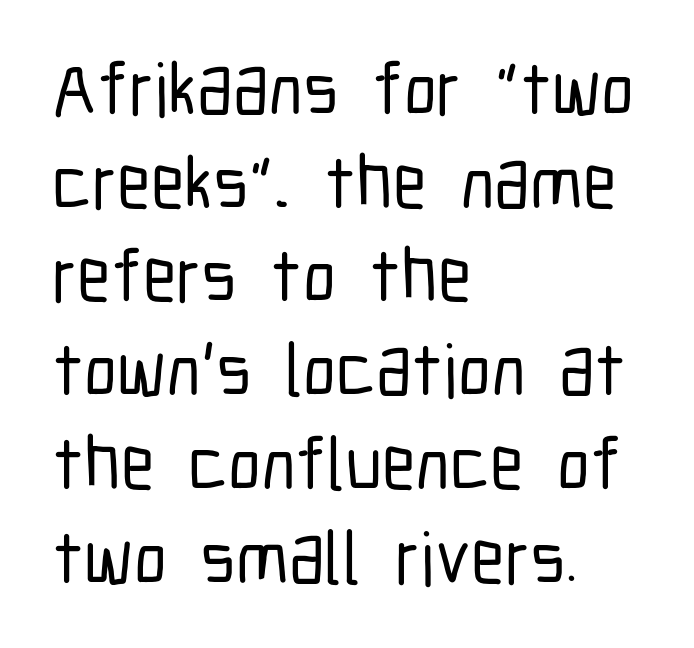
The passage shown is not underscored anywhere. Do the letters lean? They stand straight. The gaps between neighbouring characters are ordinary and unremarkable. To sum up the face: it is a sans, with no serifs. Proportional: the letters do not fall into vertical columns. The rendering uses a moderate line-height, typical for paragraphs.
